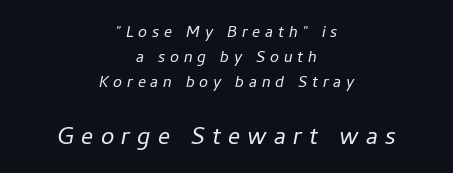
Q: Is the text bold? A: No.
Q: Is the text italic (slanted)? A: Yes, it leans right by about 11 degrees.
Q: Is the text underlined? A: No.
Q: How is the paragraph aligned? A: Centered.
Q: Is the spacing between letters normal or unusually wide? A: Unusually wide.
Q: Which block of text is set in a larger size, the first (top) or the second (bottom)? A: The second (bottom) one.
Q: Width (condensed, normal, or wide)? A: Normal.
Q: Stroke contrast? A: Low.
Q: x-height? A: Medium.
Q: Monospaced? A: No.
